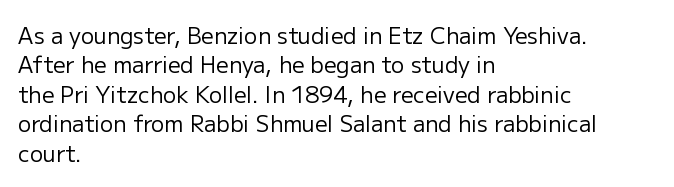
Bare-footed words on every line. Every stem runs plumb, perpendicular to the baseline. The typesetting does not lean heavy: it is not bold. Tracking value appears to be zero — textbook default spacing. The vertical gap from one line to the next is medium.
